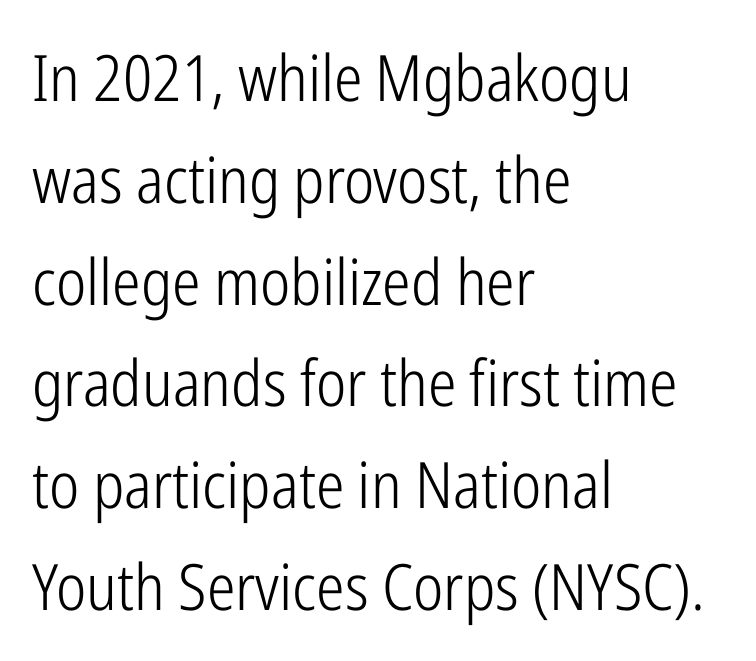
{"serif": "no", "italic": "no", "bold": "no", "weight": "light", "width": "condensed", "stroke_contrast": "low", "x_height": "medium", "monospaced": "no", "underline": "no", "align": "left", "line_spacing": "normal", "line_spacing_ratio": 1.59, "letter_spacing": "normal", "letter_spacing_em": 0.0, "glyph_px": 64}
